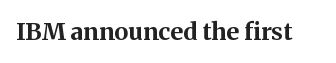
What stands out about the letter spacing? Nothing — it is the standard amount. Upright lettering throughout. Bold? Absolutely — the strokes are thick and heavy. The glyphs are unaccompanied by any horizontal stroke below them.
